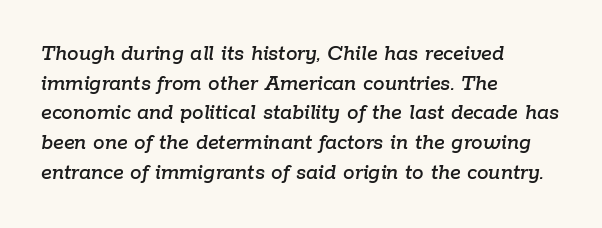
The tracking reads as untouched default to a designer's eye. Every row of glyphs begins at an identical x-position on the left. The rows are spaced the way most documents space them. Clear beneath every line of the passage.
